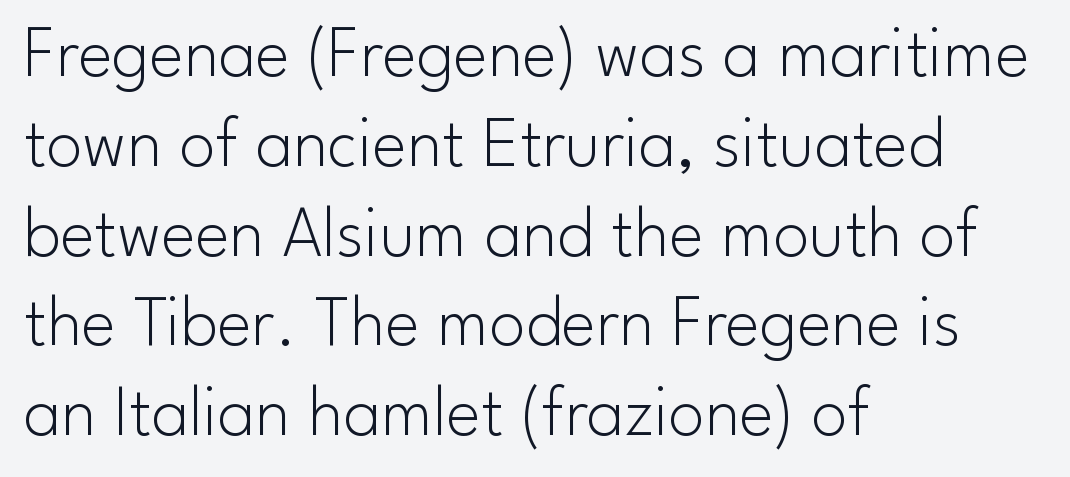
Spacing verdict: proportional, widths tailored to each character. A bare baseline throughout the passage. Weight: not bold — regular or lighter. In terms of letterspacing, this is plain default setting.
